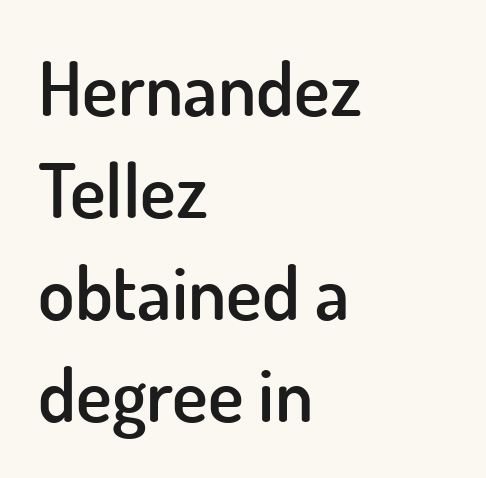
The image shows 75 px semibold sans-serif type, upright; set left-aligned, normal line spacing (1.36x), normal letter spacing, not underlined; low stroke contrast and a small x-height.
